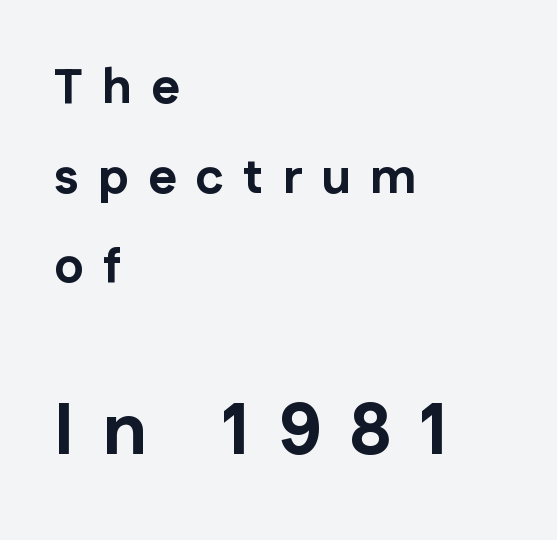
Q: Is the text bold? A: Yes.
Q: Is the text italic (slanted)? A: No, it is upright.
Q: Is the typeface a serif or a sans-serif typeface? A: Sans-serif.
Q: Is the text underlined? A: No.
Q: How is the paragraph aligned? A: Left-aligned.
Q: Is the spacing between letters normal or unusually wide? A: Unusually wide.
Q: Which block of text is set in a larger size, the first (top) or the second (bottom)? A: The second (bottom) one.
Q: Width (condensed, normal, or wide)? A: Normal.
Q: Stroke contrast? A: Low.
Q: x-height? A: Medium.
Q: Monospaced? A: No.
